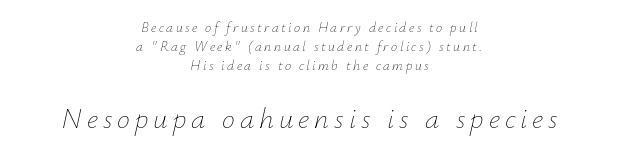
Looks like regular typesetting: each glyph gets only the width it needs. Casual observation: everything's sitting right in the middle. Size contrast runs from small at the top to large at the bottom. Tall strokes in this sample are angled rather than plumb. This block has exactly the height ordinary leading produces.
